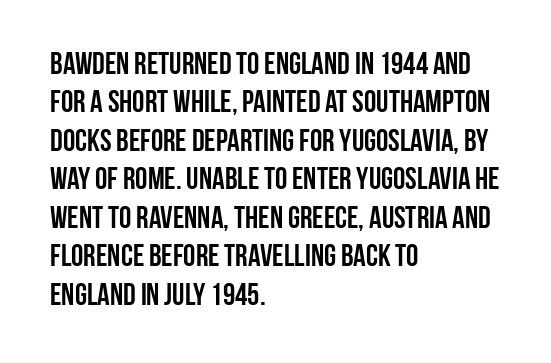
Q: Is the text italic (slanted)? A: No, it is upright.
Q: Is the typeface a serif or a sans-serif typeface? A: Sans-serif.
Q: Is the text underlined? A: No.
Q: How is the paragraph aligned? A: Left-aligned.
Q: Is the spacing between letters normal or unusually wide? A: Normal.
Q: Width (condensed, normal, or wide)? A: Condensed.
Q: Stroke contrast? A: Low.
Q: x-height? A: Large.
Q: Monospaced? A: No.
